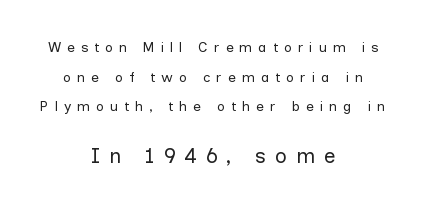
The image shows 21 px text type, upright; set centered, loose line spacing (2.11x), unusually wide letter spacing (+0.42 em), not underlined; the second (bottom) block is 1.5x larger.
